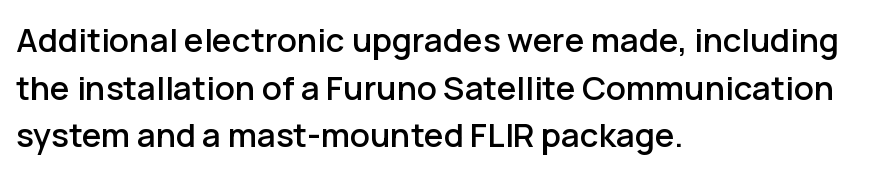
Q: Is the text italic (slanted)? A: No, it is upright.
Q: Is the typeface a serif or a sans-serif typeface? A: Sans-serif.
Q: Is the text underlined? A: No.
Q: How is the paragraph aligned? A: Left-aligned.
Q: Is the spacing between letters normal or unusually wide? A: Normal.
Q: Is the spacing between lines tight, normal or loose? A: Normal.
Q: Width (condensed, normal, or wide)? A: Normal.
Q: Stroke contrast? A: Low.
Q: x-height? A: Medium.
Q: Monospaced? A: No.
